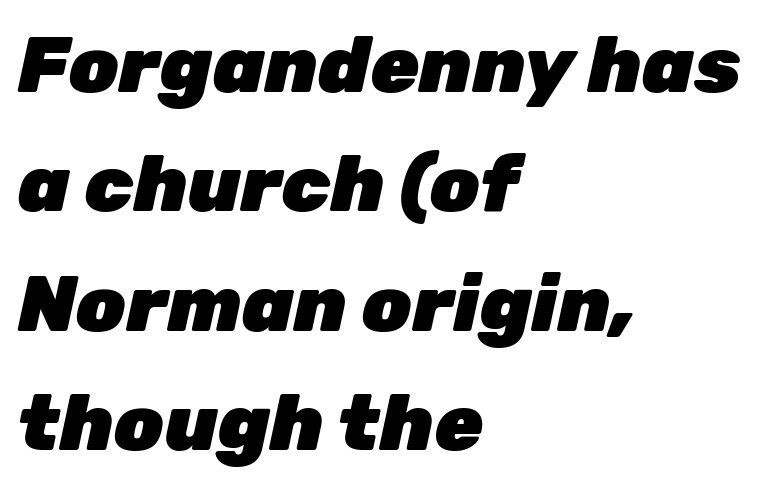
The image shows 79 px heavy type, italic (leaning right); set left-aligned, normal line spacing (1.51x), normal letter spacing, not underlined; low stroke contrast and a medium x-height.
